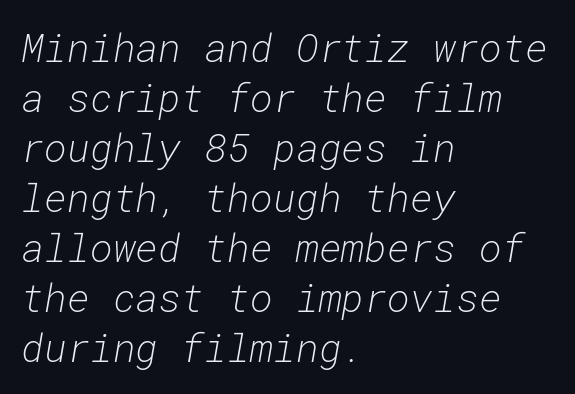
The font's italic variant was chosen for this text. All the whitespace from short lines collects on the right. The passage shown is not bold in any degree. Glyph-to-glyph distance matches everyday printed text. Fixed-width glyphs throughout — classic coding-font behaviour.
